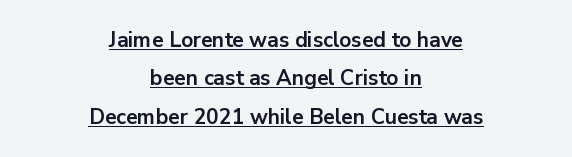
{"italic": "no", "bold": "yes", "underline": "yes", "align": "center", "line_spacing_ratio": 1.83, "letter_spacing": "normal", "letter_spacing_em": 0.0, "glyph_px": 21}
